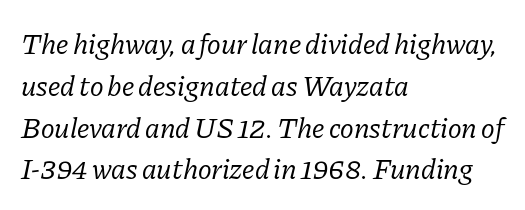
Q: Is the text bold? A: No.
Q: Is the text italic (slanted)? A: Yes, it leans right by about 11 degrees.
Q: Is the typeface a serif or a sans-serif typeface? A: Serif.
Q: Is the text underlined? A: No.
Q: How is the paragraph aligned? A: Left-aligned.
Q: Is the spacing between letters normal or unusually wide? A: Normal.
Q: Is the spacing between lines tight, normal or loose? A: Normal.
Q: Width (condensed, normal, or wide)? A: Normal.
Q: Stroke contrast? A: Low.
Q: x-height? A: Medium.
Q: Monospaced? A: No.
